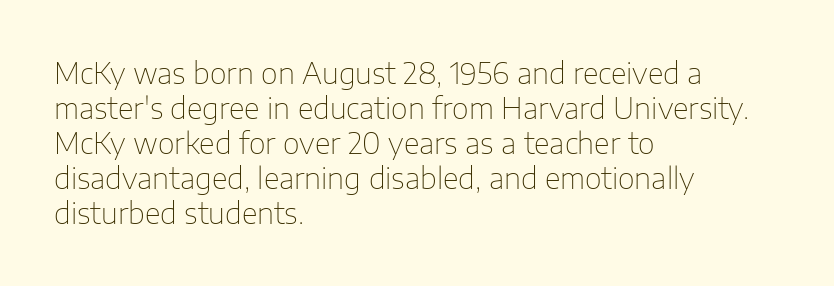
The image shows 29 px thin sans-serif type, upright; set left-aligned, line spacing 1.21x, normal letter spacing, not underlined; low stroke contrast and a medium x-height.
